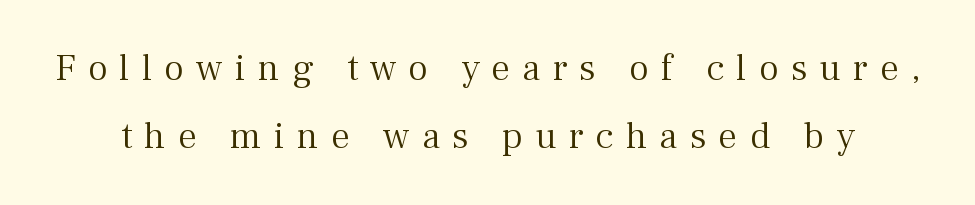
Heaviness? Minimal to ordinary, like unemphasized prose. To sum up the face: it has serifs. Looks like regular typesetting: each glyph gets only the width it needs. Letters rest on an invisible, unmarked baseline.
